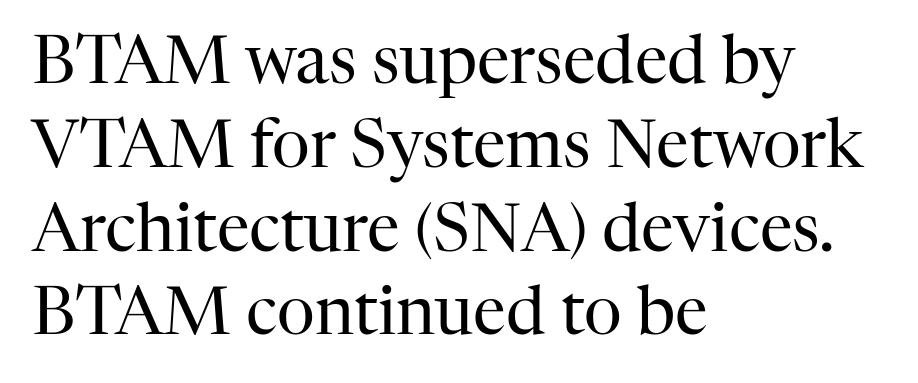
The image shows 66 px regular-weight serif type, upright; set left-aligned, normal line spacing (1.27x), normal letter spacing, not underlined; high stroke contrast and a medium x-height.
